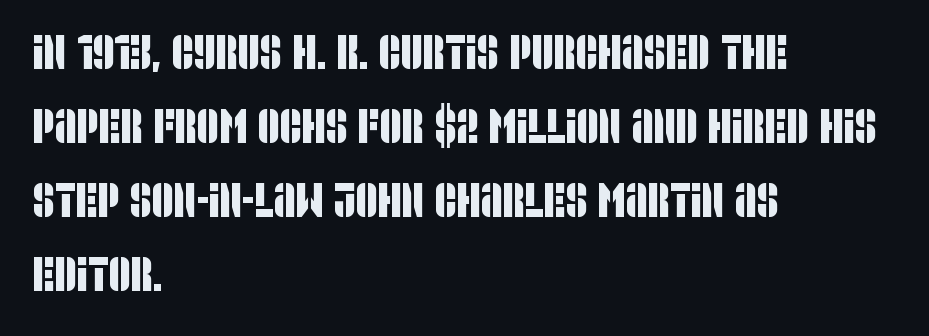
Q: Is the typeface a serif or a sans-serif typeface? A: Sans-serif.
Q: Is the text underlined? A: No.
Q: How is the paragraph aligned? A: Left-aligned.
Q: Is the spacing between letters normal or unusually wide? A: Normal.
Q: Is the spacing between lines tight, normal or loose? A: Normal.
Q: Width (condensed, normal, or wide)? A: Condensed.
Q: Stroke contrast? A: Low.
Q: x-height? A: Large.
Q: Monospaced? A: No.
